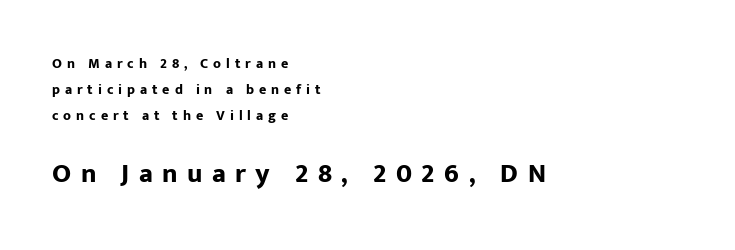
{"italic": "no", "bold": "yes", "underline": "no", "align": "left", "line_spacing_ratio": 1.85, "letter_spacing": "wide", "letter_spacing_em": 0.35, "larger_block": "second", "size_ratio": 1.93, "glyph_px": 27}
